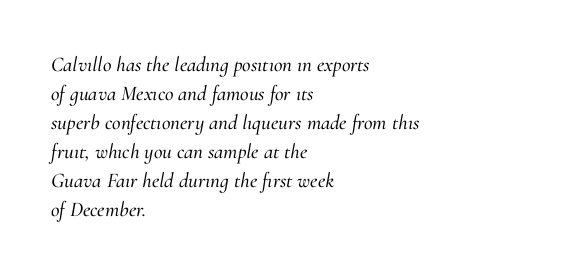
The image shows 21 px text type, italic (leaning right); set left-aligned, normal line spacing (1.38x), normal letter spacing, not underlined.
